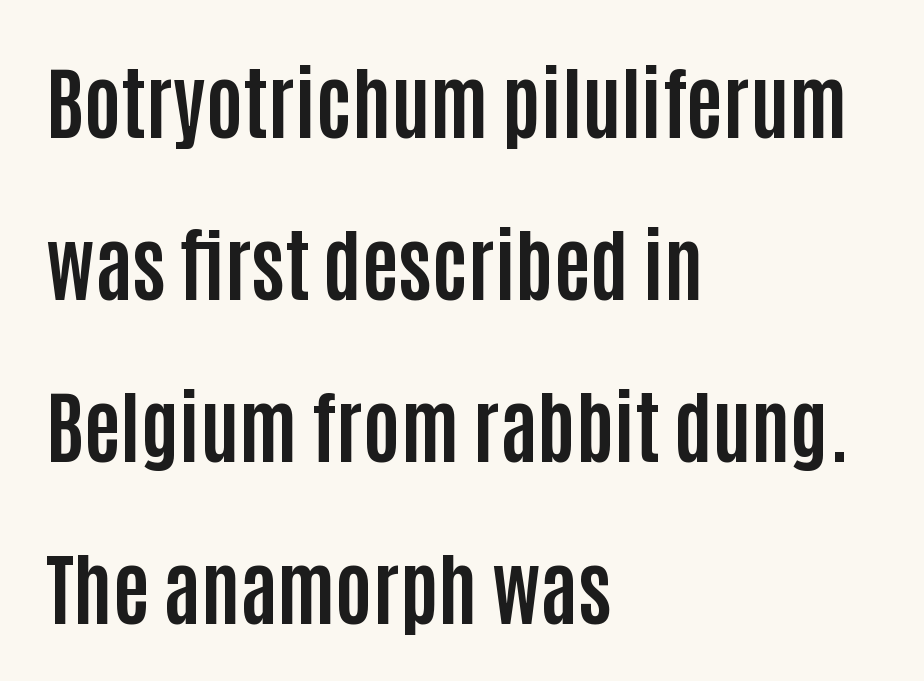
Q: Is the text bold? A: Yes.
Q: Is the text italic (slanted)? A: No, it is upright.
Q: Is the typeface a serif or a sans-serif typeface? A: Sans-serif.
Q: Is the text underlined? A: No.
Q: How is the paragraph aligned? A: Left-aligned.
Q: Is the spacing between letters normal or unusually wide? A: Normal.
Q: Is the spacing between lines tight, normal or loose? A: Loose.
Q: Width (condensed, normal, or wide)? A: Condensed.
Q: Stroke contrast? A: Low.
Q: x-height? A: Large.
Q: Monospaced? A: No.
